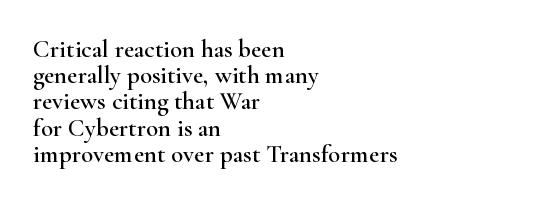
{"italic": "no", "underline": "no", "align": "left", "line_spacing": "tight", "line_spacing_ratio": 1.05, "letter_spacing": "normal", "letter_spacing_em": 0.0, "glyph_px": 25}
